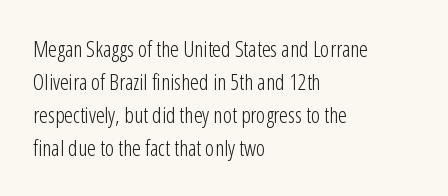
In terms of leading, this rendering sits right in the middle. Quick note: not italic, upright. Stems here are at most as thick as an everyday book face. Letter spacing: default.
